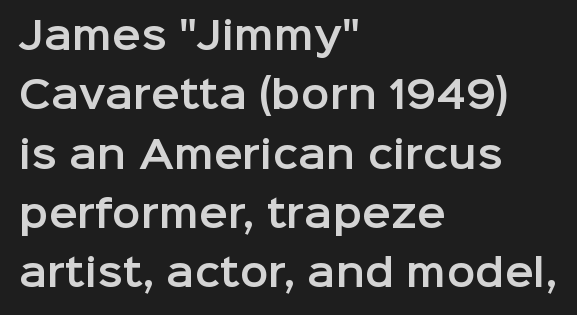
Q: Is the text italic (slanted)? A: No, it is upright.
Q: Is the typeface a serif or a sans-serif typeface? A: Sans-serif.
Q: Is the text underlined? A: No.
Q: How is the paragraph aligned? A: Left-aligned.
Q: Is the spacing between letters normal or unusually wide? A: Normal.
Q: Is the spacing between lines tight, normal or loose? A: Normal.
Q: Width (condensed, normal, or wide)? A: Normal.
Q: Stroke contrast? A: Low.
Q: x-height? A: Medium.
Q: Monospaced? A: No.
